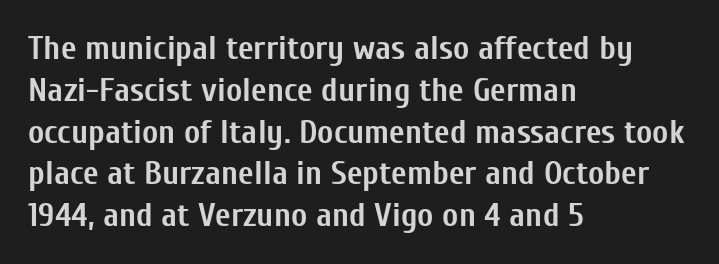
Q: Is the text bold? A: Yes.
Q: Is the text italic (slanted)? A: No, it is upright.
Q: Is the typeface a serif or a sans-serif typeface? A: Sans-serif.
Q: Is the text underlined? A: No.
Q: How is the paragraph aligned? A: Left-aligned.
Q: Is the spacing between letters normal or unusually wide? A: Normal.
Q: Width (condensed, normal, or wide)? A: Condensed.
Q: Stroke contrast? A: Low.
Q: x-height? A: Medium.
Q: Monospaced? A: No.
